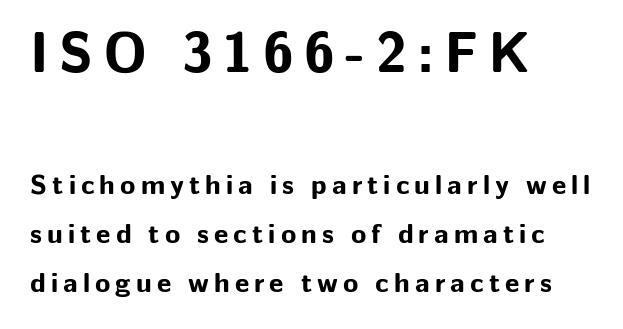
{"serif": "no", "italic": "no", "bold": "yes", "weight": "bold", "width": "normal", "stroke_contrast": "low", "x_height": "medium", "monospaced": "no", "underline": "no", "align": "left", "line_spacing_ratio": 1.75, "larger_block": "first", "size_ratio": 2.0, "glyph_px": 56}
